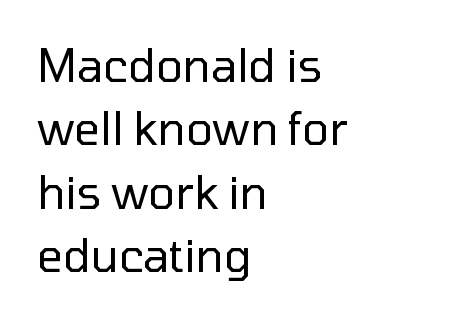
The image shows 45 px regular-weight sans-serif type, upright; set left-aligned, normal line spacing (1.41x), normal letter spacing, not underlined; low stroke contrast and a medium x-height.
